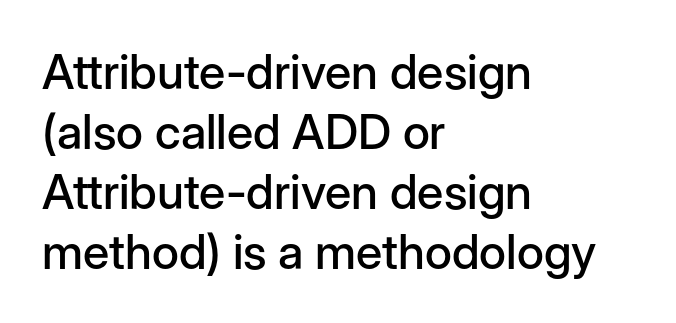
The image shows 48 px sans-serif type, upright; set left-aligned, normal line spacing (1.25x), normal letter spacing, not underlined; low stroke contrast and a medium x-height.
